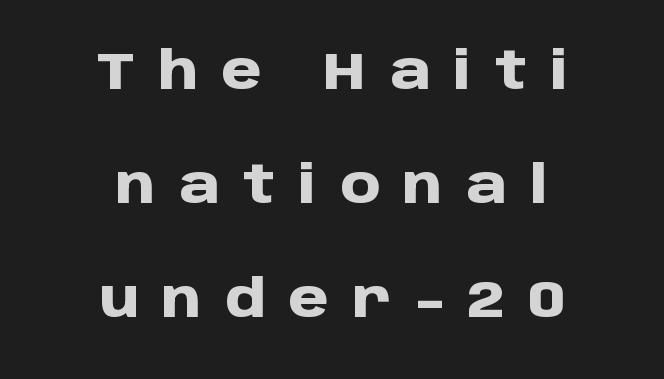
Each line is balanced around a shared central axis. These words are printed bold, with thick strokes throughout. The rendering inserts visible extra space after every character. A clean baseline with only descenders dipping below it. What kind of face is this? One without serifs — a sans. This sample uses an upright cut, with every glyph sitting square on the baseline.
